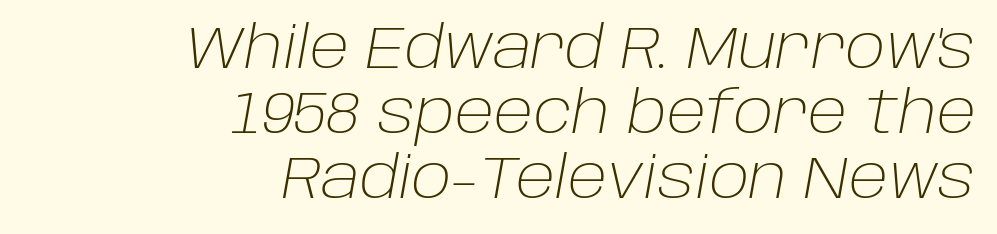
{"italic": "yes", "lean": "right", "slant_degrees": 10, "bold": "no", "weight": "light", "width": "normal", "stroke_contrast": "low", "x_height": "large", "monospaced": "no", "underline": "no", "align": "right", "line_spacing": "tight", "line_spacing_ratio": 1.1, "letter_spacing": "normal", "letter_spacing_em": 0.0, "glyph_px": 59}
